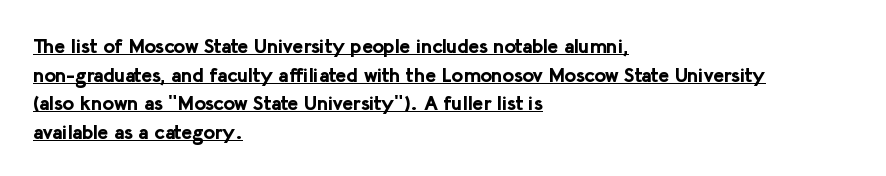
Q: Is the text bold? A: Yes.
Q: Is the text italic (slanted)? A: No, it is upright.
Q: Is the text underlined? A: Yes.
Q: How is the paragraph aligned? A: Left-aligned.
Q: Is the spacing between letters normal or unusually wide? A: Normal.
Q: Is the spacing between lines tight, normal or loose? A: Normal.
